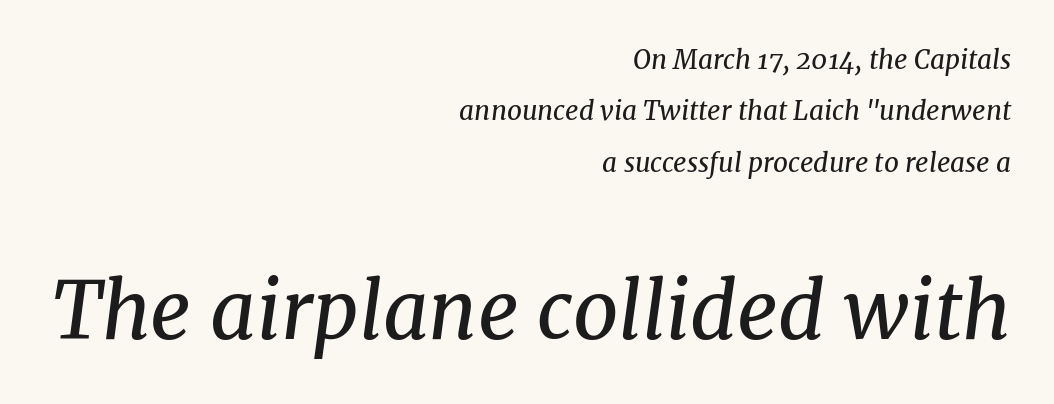
The image shows 79 px regular-weight serif type, italic (leaning right); set right-aligned, loose line spacing (1.98x), normal letter spacing, not underlined; the second (bottom) block is 3.04x larger; medium stroke contrast and a medium x-height.
